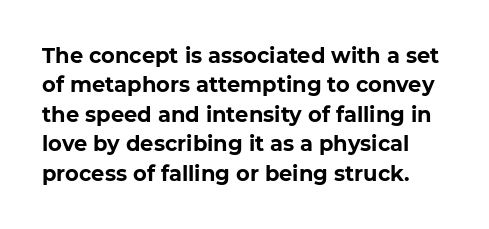
The image shows 21 px bold type; set normal line spacing (1.4x), normal letter spacing, not underlined.
